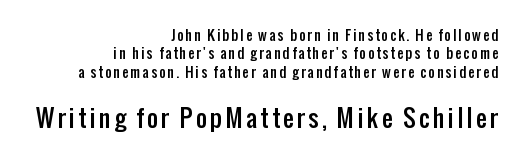
The image shows 24 px text type, upright; set right-aligned, normal line spacing (1.32x), not underlined; the second (bottom) block is 1.71x larger.
